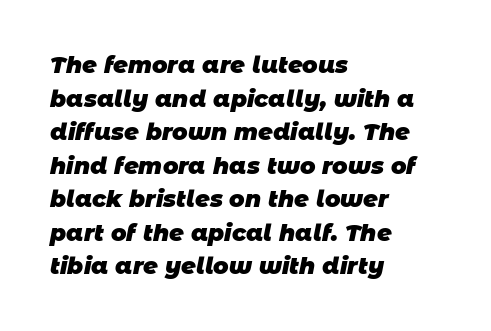
The vertical gap from one line to the next is medium. You could call the tracking neutral — neither tight nor loose. Its strokes are broad and dark, the hallmark of bold type. Only glyphs here, with clear space below each row.
